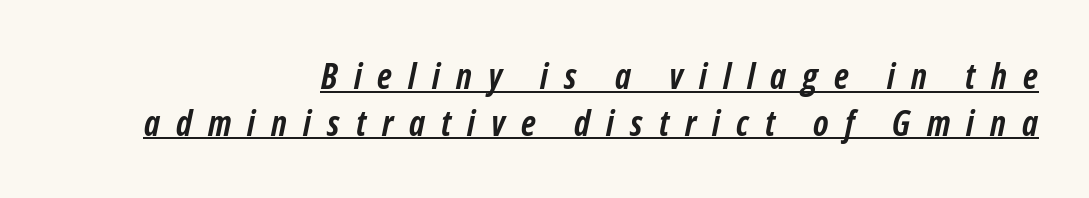
Q: Is the text bold? A: Yes.
Q: Is the text italic (slanted)? A: Yes, it leans right by about 12 degrees.
Q: Is the text underlined? A: Yes.
Q: How is the paragraph aligned? A: Right-aligned.
Q: Is the spacing between letters normal or unusually wide? A: Unusually wide.
Q: Is the spacing between lines tight, normal or loose? A: Normal.
Q: Width (condensed, normal, or wide)? A: Condensed.
Q: Stroke contrast? A: Low.
Q: x-height? A: Medium.
Q: Monospaced? A: No.
